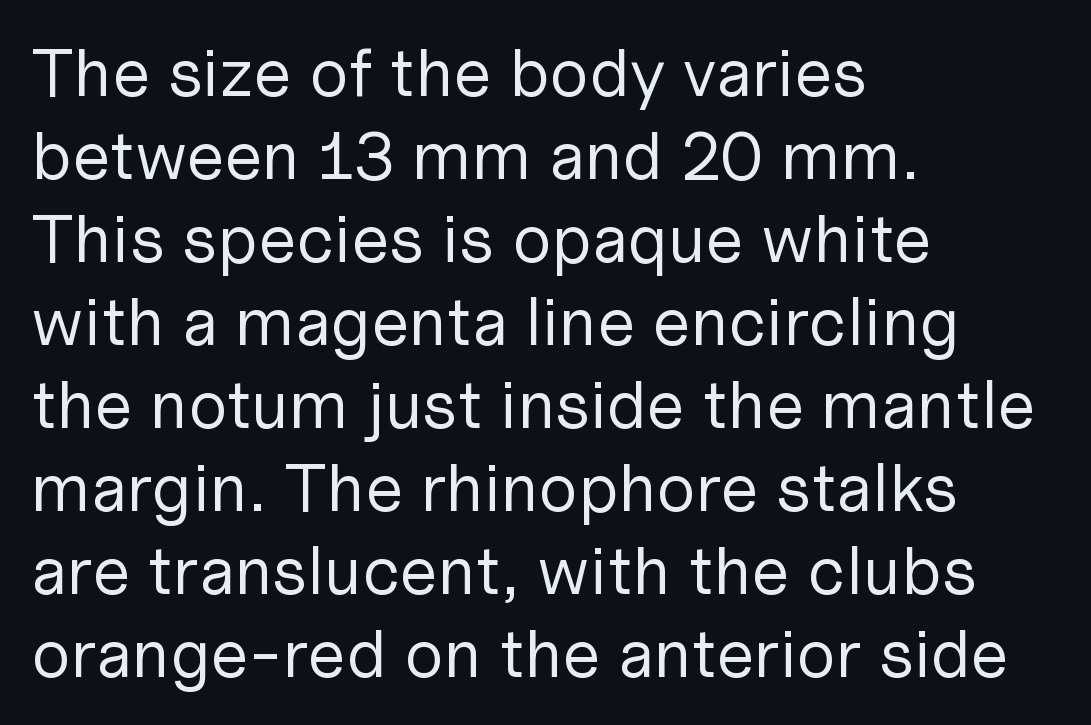
The image shows 68 px regular-weight sans-serif type, upright; set left-aligned, line spacing 1.22x, normal letter spacing, not underlined; low stroke contrast and a medium x-height.
